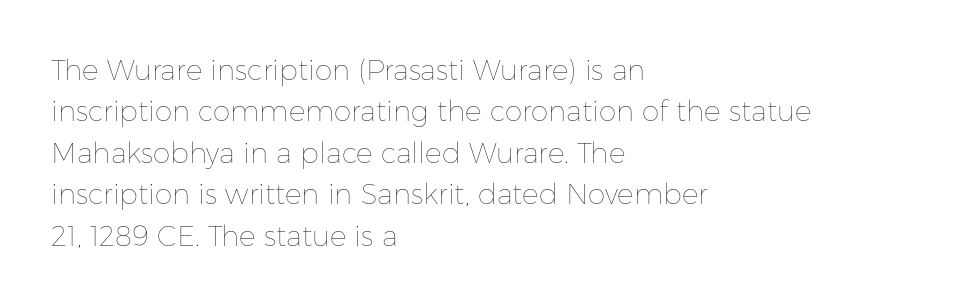
{"italic": "no", "bold": "no", "weight": "thin", "width": "normal", "stroke_contrast": "low", "x_height": "medium", "monospaced": "no", "underline": "no", "align": "left", "line_spacing": "normal", "line_spacing_ratio": 1.48, "letter_spacing": "normal", "letter_spacing_em": 0.0, "glyph_px": 28}
